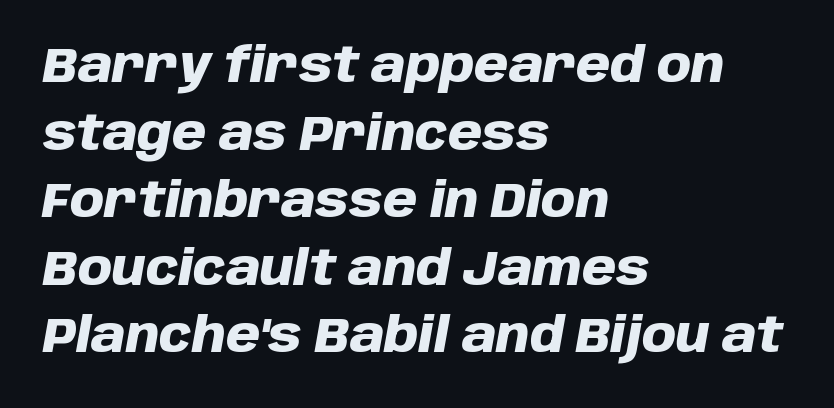
The image shows 49 px heavy type, italic (leaning right); set left-aligned, normal line spacing (1.38x), normal letter spacing, not underlined; low stroke contrast and a large x-height.
